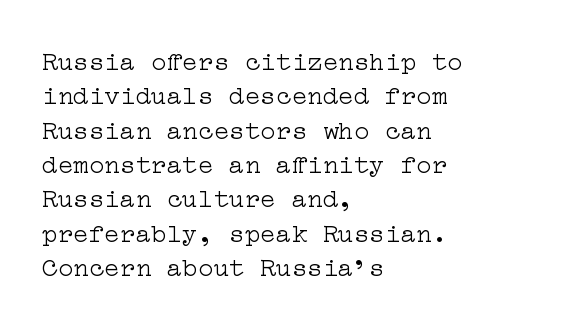
Leftover space on each line is placed entirely after the last word. Notice how the stems are strictly vertical — no italics here. The rendering uses a moderate line-height, typical for paragraphs. Underlining? Definitely not there. A light-to-regular cut is what we see here.
